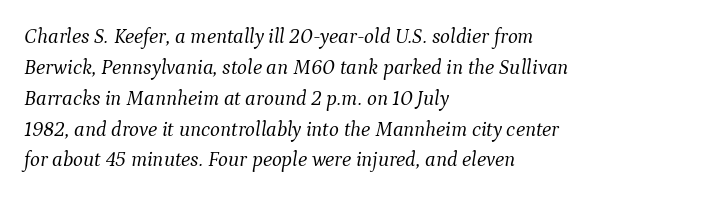
{"italic": "yes", "lean": "right", "slant_degrees": 9, "bold": "no", "underline": "no", "align": "left", "line_spacing": "normal", "line_spacing_ratio": 1.47, "letter_spacing": "normal", "letter_spacing_em": 0.0, "glyph_px": 21}
